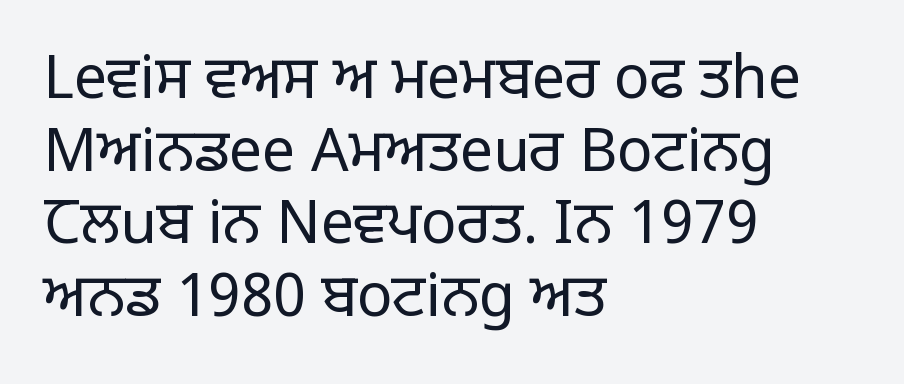
The image shows 59 px regular-weight sans-serif type, upright; set left-aligned, line spacing 1.23x, normal letter spacing, not underlined; low stroke contrast and a large x-height.
